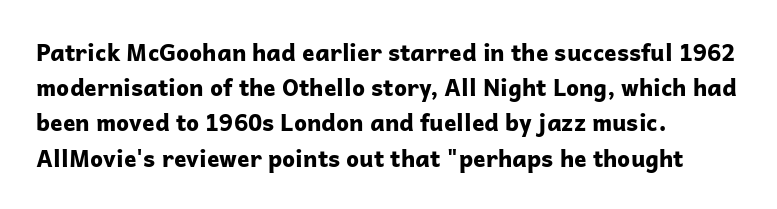
{"italic": "no", "bold": "yes", "underline": "no", "align": "left", "line_spacing": "normal", "line_spacing_ratio": 1.53, "letter_spacing": "normal", "letter_spacing_em": 0.0, "glyph_px": 23}
